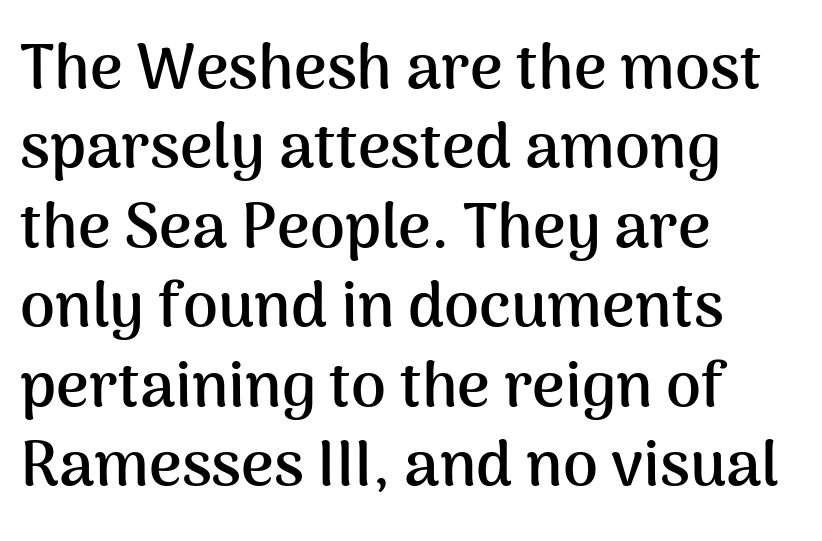
The image shows 63 px semibold sans-serif type, upright; set left-aligned, normal line spacing (1.26x), normal letter spacing, not underlined; medium stroke contrast and a medium x-height.
